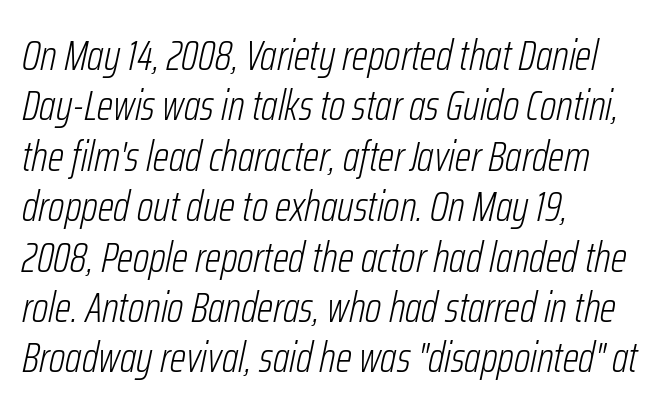
This sample has the flowing, uneven cadence of proportional lettering. Nothing heavy about these letters — not bold at all. Descenders are the only things crossing below the line. Characters are canted at an angle relative to the baseline's perpendicular.
